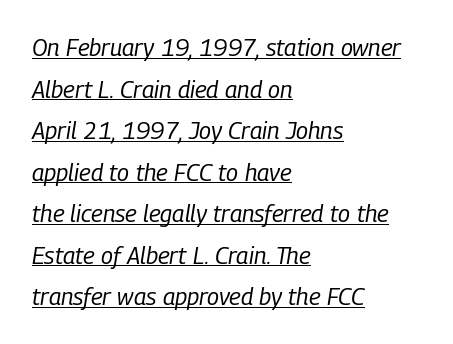
Is there an underline? Yes — a line sits under the letters. Teacher's note: observe the even left margin — that is flush-left alignment. Every character sits at an angle, as italics do. A light-to-regular cut is what we see here.
